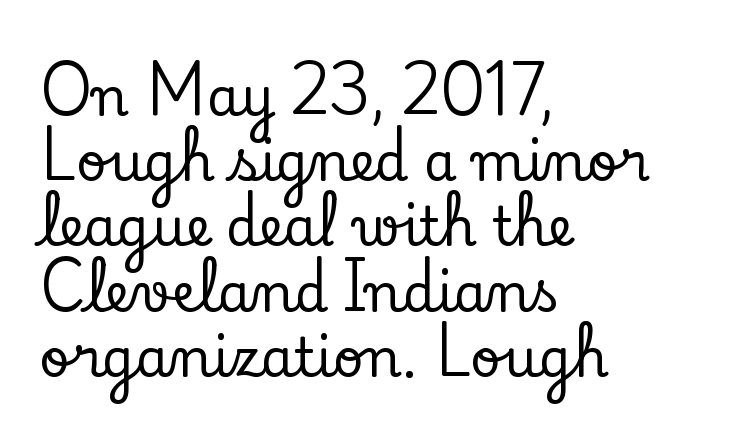
{"italic": "no", "width": "normal", "stroke_contrast": "low", "x_height": "small", "monospaced": "no", "underline": "no", "align": "left", "line_spacing_ratio": 1.23, "letter_spacing": "normal", "letter_spacing_em": 0.0, "glyph_px": 53}
